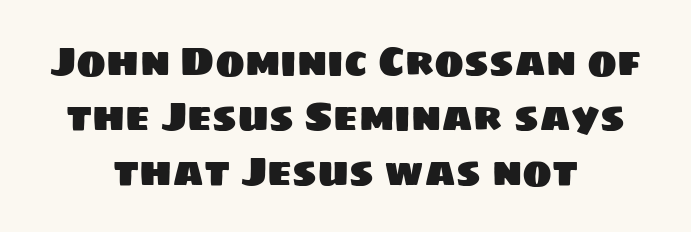
Any mark beneath the type? The region is blank. Nobody touched the tracking dial on this one. Reading down the column, the eye jumps a familiar distance to each next line. Here the designer chose a conventional face with non-uniform glyph widths. The glyphs in this specimen are sans serif.
